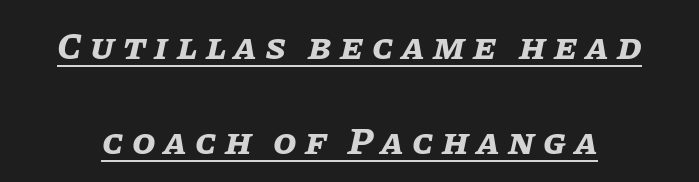
Beneath each row of characters lies a ruled line. You'd pick this weight for a headline — it's a proper bold. Proportional: the letters do not fall into vertical columns. The font's italic variant was chosen for this text.
